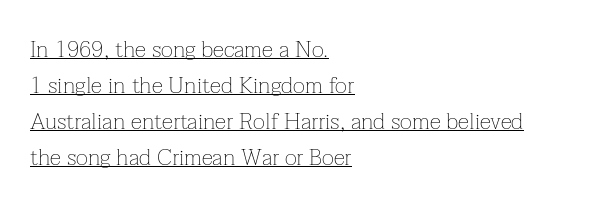
Q: Is the text bold? A: No.
Q: Is the text italic (slanted)? A: No, it is upright.
Q: Is the text underlined? A: Yes.
Q: How is the paragraph aligned? A: Left-aligned.
Q: Is the spacing between letters normal or unusually wide? A: Normal.
Q: Is the spacing between lines tight, normal or loose? A: Normal.
